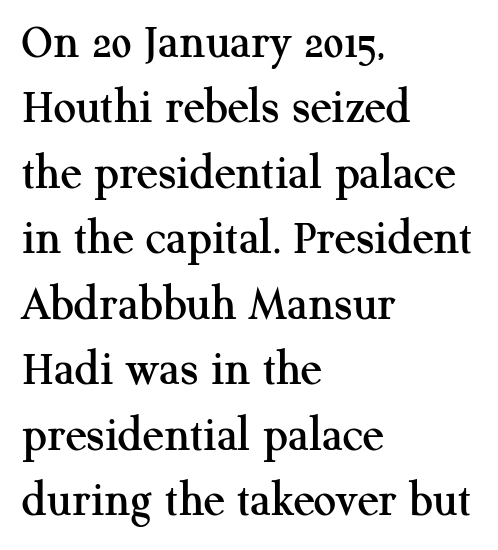
The image shows 50 px serif type, upright; set left-aligned, normal line spacing (1.31x), normal letter spacing, not underlined; medium stroke contrast and a medium x-height.
